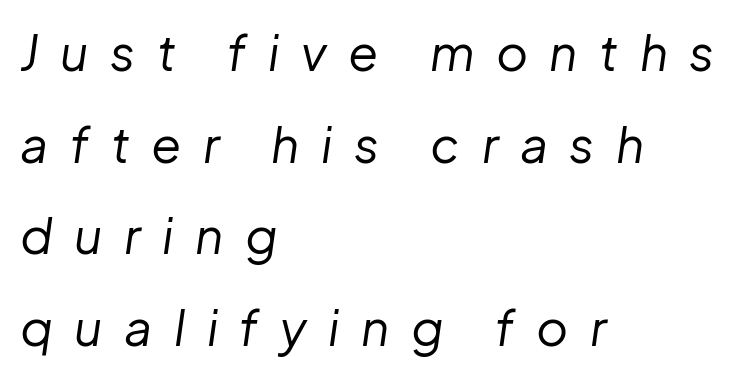
{"italic": "yes", "lean": "right", "slant_degrees": 8, "bold": "no", "weight": "regular", "width": "normal", "stroke_contrast": "low", "x_height": "medium", "monospaced": "no", "underline": "no", "align": "left", "line_spacing_ratio": 1.87, "letter_spacing": "wide", "letter_spacing_em": 0.44, "glyph_px": 49}
